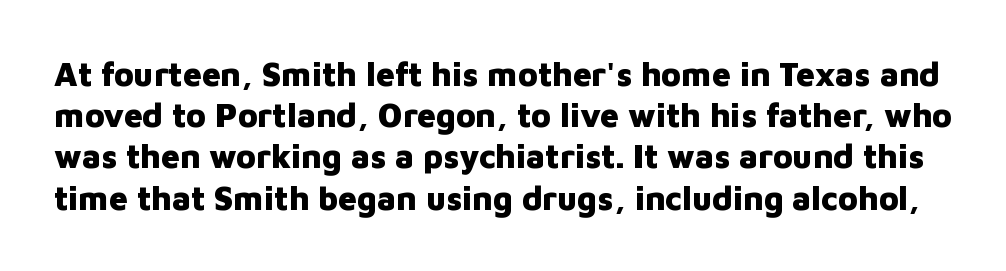
The image shows 33 px heavy sans-serif type, upright; set normal line spacing (1.25x), normal letter spacing, not underlined; low stroke contrast and a medium x-height.
